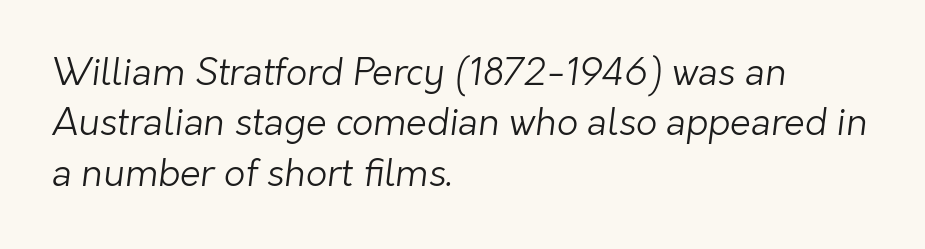
The image shows 37 px light sans-serif type; set left-aligned, normal line spacing (1.36x), normal letter spacing, not underlined; low stroke contrast and a medium x-height.
